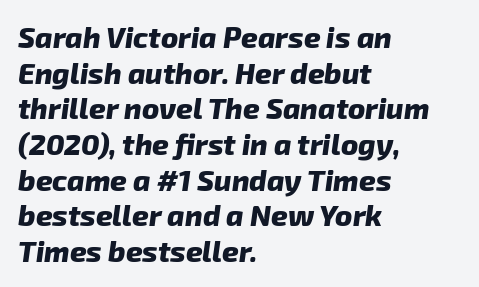
The image shows 29 px heavy sans-serif type; set left-aligned, line spacing 1.23x, normal letter spacing, not underlined; low stroke contrast and a medium x-height.
